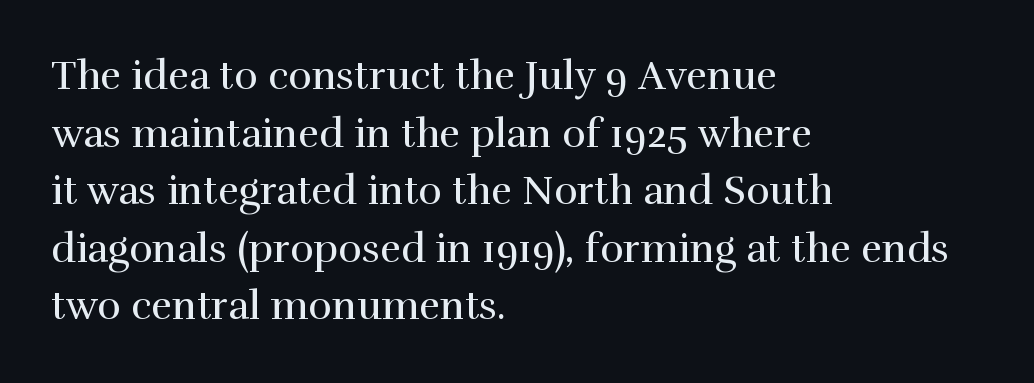
Students, note that the glyphs here touch the page at normal intervals. Classification — serif. Ink coverage per letter is moderate at most. Plain, unruled lines of type. Ascenders rise straight up at ninety degrees. The paragraph shown leans on its left margin.
